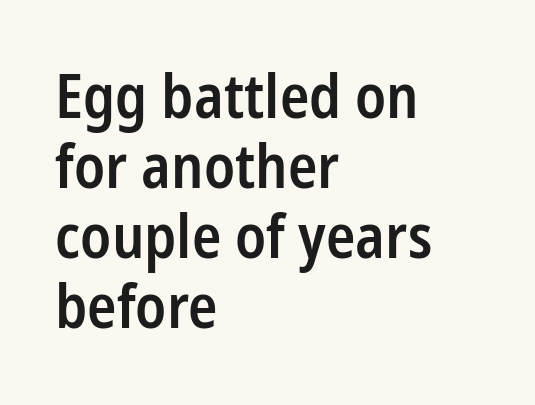
The image shows 61 px semibold, condensed sans-serif type, upright; set left-aligned, tight line spacing (1.15x), normal letter spacing, not underlined; low stroke contrast and a medium x-height.
